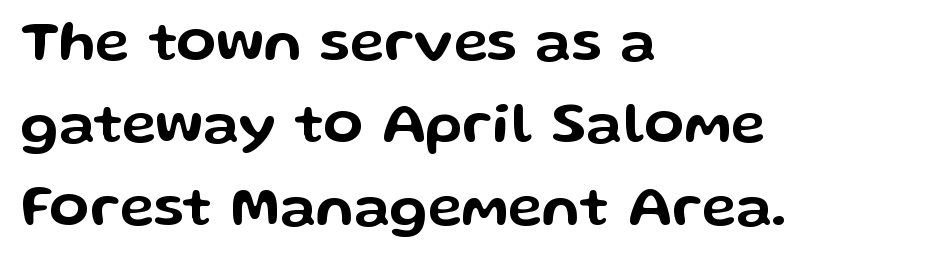
Q: Is the text italic (slanted)? A: No, it is upright.
Q: Is the typeface a serif or a sans-serif typeface? A: Sans-serif.
Q: Is the text underlined? A: No.
Q: How is the paragraph aligned? A: Left-aligned.
Q: Is the spacing between letters normal or unusually wide? A: Normal.
Q: Is the spacing between lines tight, normal or loose? A: Normal.
Q: Width (condensed, normal, or wide)? A: Wide.
Q: Stroke contrast? A: Low.
Q: x-height? A: Medium.
Q: Monospaced? A: No.
